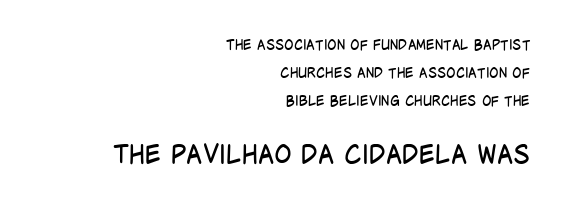
The image shows 26 px text type, upright; set right-aligned, loose line spacing (2.01x), normal letter spacing, not underlined; the second (bottom) block is 1.86x larger.
